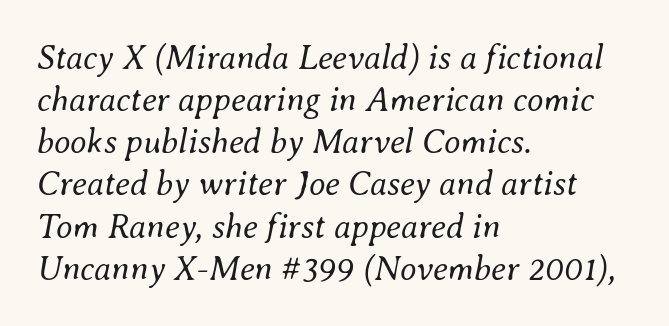
Each word holds together tightly as a unit, with standard inter-letter gaps. Italic? Definitely — the glyphs are oblique. The strip under each line holds only bare page. Varying glyph widths throughout — classic text-font behaviour.
